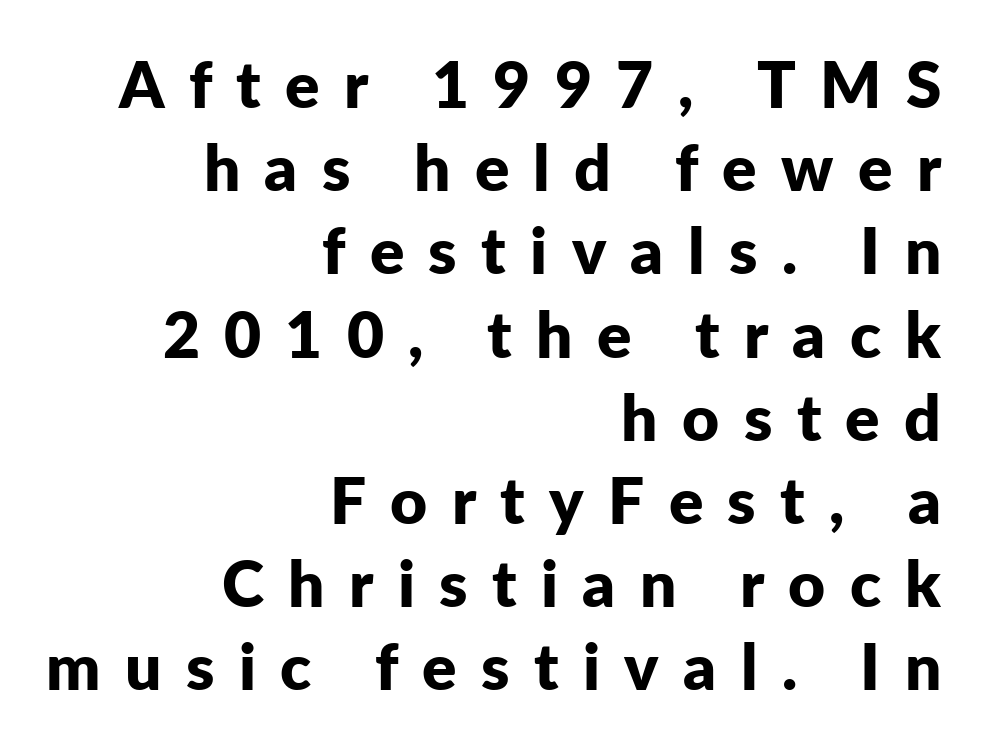
Q: Is the text bold? A: Yes.
Q: Is the text italic (slanted)? A: No, it is upright.
Q: Is the typeface a serif or a sans-serif typeface? A: Sans-serif.
Q: Is the text underlined? A: No.
Q: How is the paragraph aligned? A: Right-aligned.
Q: Is the spacing between letters normal or unusually wide? A: Unusually wide.
Q: Is the spacing between lines tight, normal or loose? A: Normal.
Q: Width (condensed, normal, or wide)? A: Normal.
Q: Stroke contrast? A: Low.
Q: x-height? A: Medium.
Q: Monospaced? A: No.
